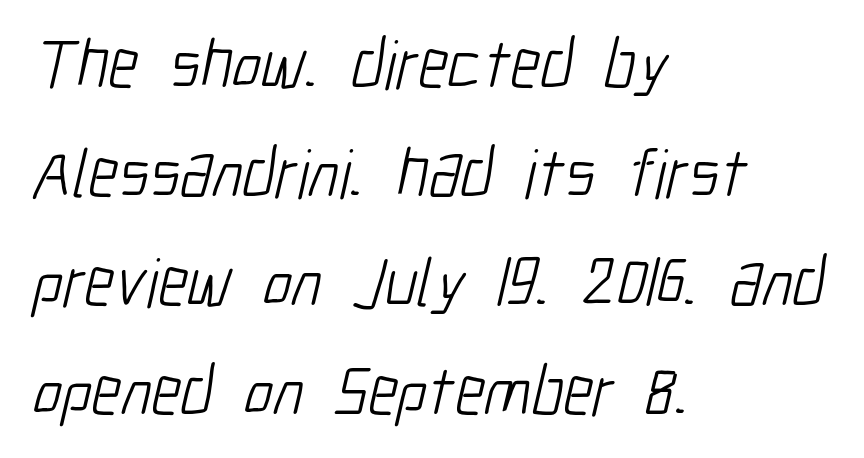
This sample has the flowing, uneven cadence of proportional lettering. The baseline area is clear. The designer left line spacing at the default. The rendering shows plain stroke endings on the letterforms — a sans-serif design.
